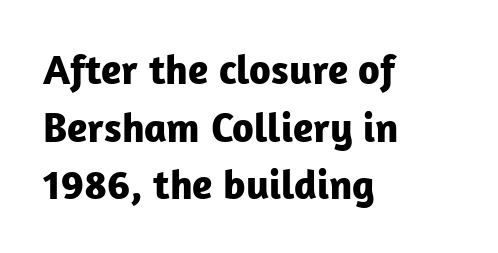
The image shows 42 px bold sans-serif type, upright; set left-aligned, normal line spacing (1.37x), normal letter spacing, not underlined; low stroke contrast and a medium x-height.
